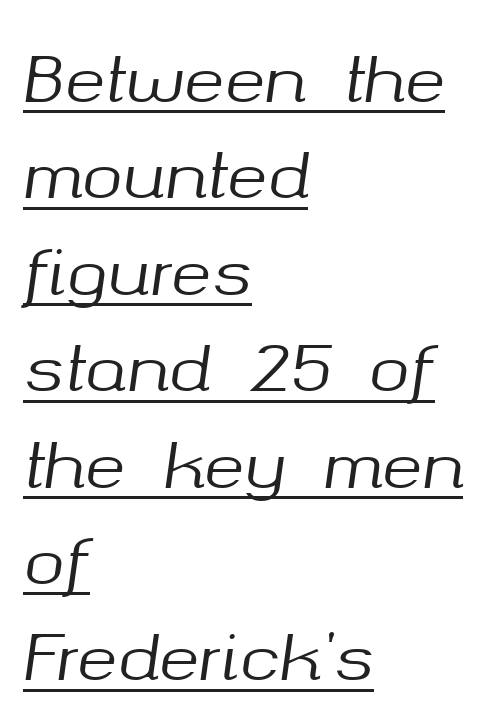
Q: Is the text italic (slanted)? A: Yes, it leans right by about 8 degrees.
Q: Is the text underlined? A: Yes.
Q: How is the paragraph aligned? A: Left-aligned.
Q: Is the spacing between letters normal or unusually wide? A: Normal.
Q: Is the spacing between lines tight, normal or loose? A: Normal.
Q: Width (condensed, normal, or wide)? A: Normal.
Q: Stroke contrast? A: Medium.
Q: x-height? A: Medium.
Q: Monospaced? A: No.
